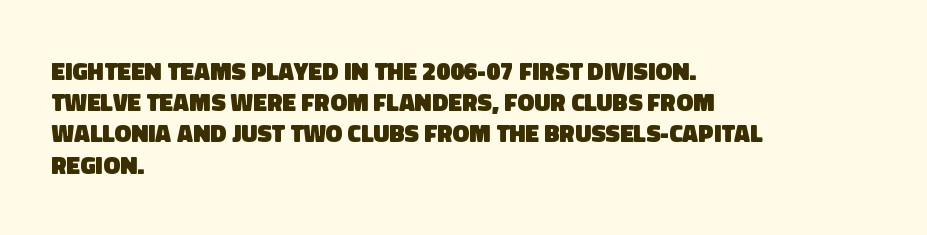
The image shows 25 px bold type; set left-aligned, normal line spacing (1.25x), normal letter spacing, not underlined.
